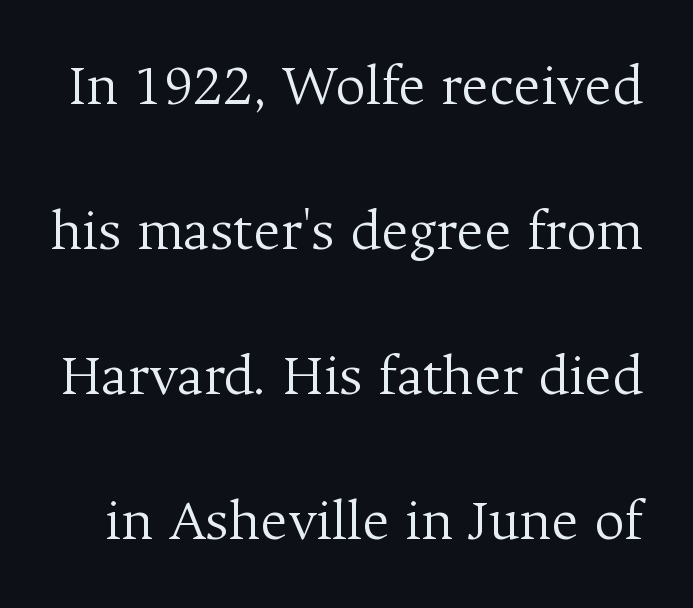
Q: Is the text bold? A: No.
Q: Is the text italic (slanted)? A: No, it is upright.
Q: Is the typeface a serif or a sans-serif typeface? A: Serif.
Q: Is the text underlined? A: No.
Q: Is the spacing between letters normal or unusually wide? A: Normal.
Q: Is the spacing between lines tight, normal or loose? A: Loose.
Q: Width (condensed, normal, or wide)? A: Normal.
Q: Stroke contrast? A: Medium.
Q: x-height? A: Medium.
Q: Monospaced? A: No.
